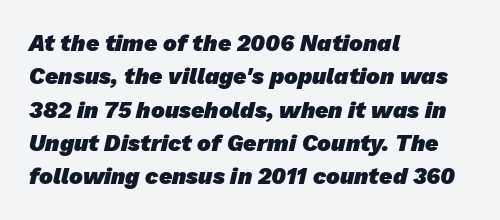
{"bold": "yes", "underline": "no", "align": "left", "line_spacing": "normal", "line_spacing_ratio": 1.45, "letter_spacing": "normal", "letter_spacing_em": 0.0, "glyph_px": 23}
